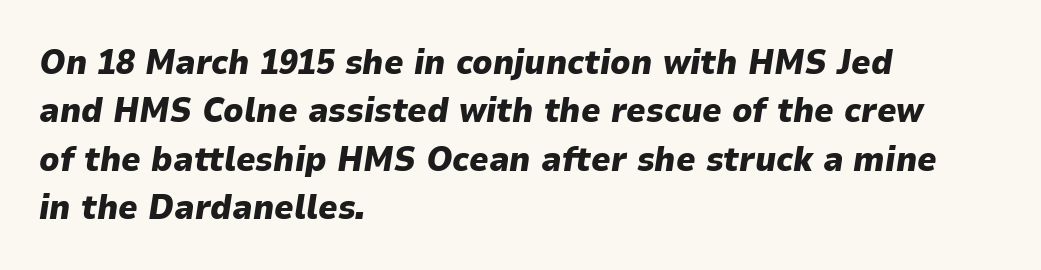
The image shows 34 px heavy type, italic (leaning right); set left-aligned, normal line spacing (1.42x), normal letter spacing, not underlined; low stroke contrast and a medium x-height.
